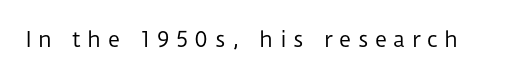
The image shows 21 px text type, upright; set unusually wide letter spacing (+0.31 em), not underlined.
